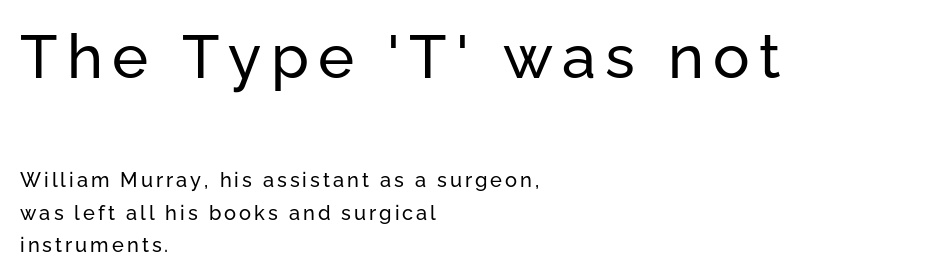
Q: Is the text italic (slanted)? A: No, it is upright.
Q: Is the typeface a serif or a sans-serif typeface? A: Sans-serif.
Q: Is the text underlined? A: No.
Q: How is the paragraph aligned? A: Left-aligned.
Q: Is the spacing between lines tight, normal or loose? A: Normal.
Q: Which block of text is set in a larger size, the first (top) or the second (bottom)? A: The first (top) one.
Q: Width (condensed, normal, or wide)? A: Normal.
Q: Stroke contrast? A: Low.
Q: x-height? A: Medium.
Q: Monospaced? A: No.
